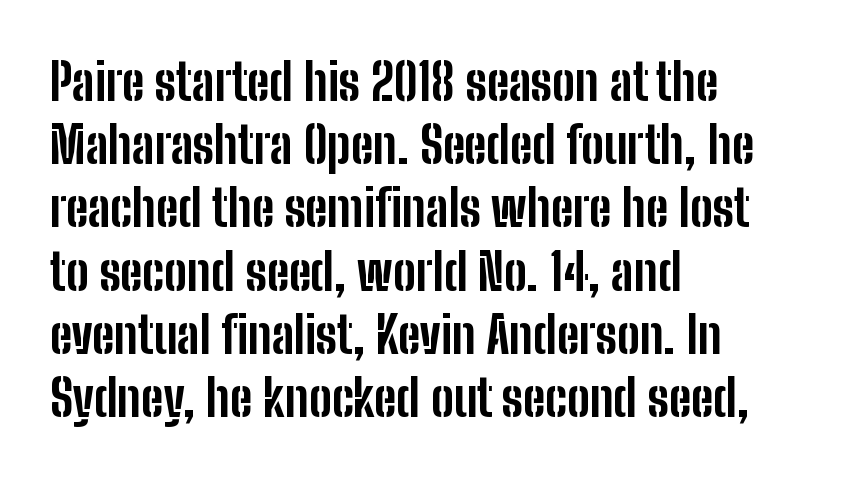
The image shows 51 px bold, condensed sans-serif type, upright; set left-aligned, line spacing 1.24x, normal letter spacing, not underlined; low stroke contrast and a medium x-height.
